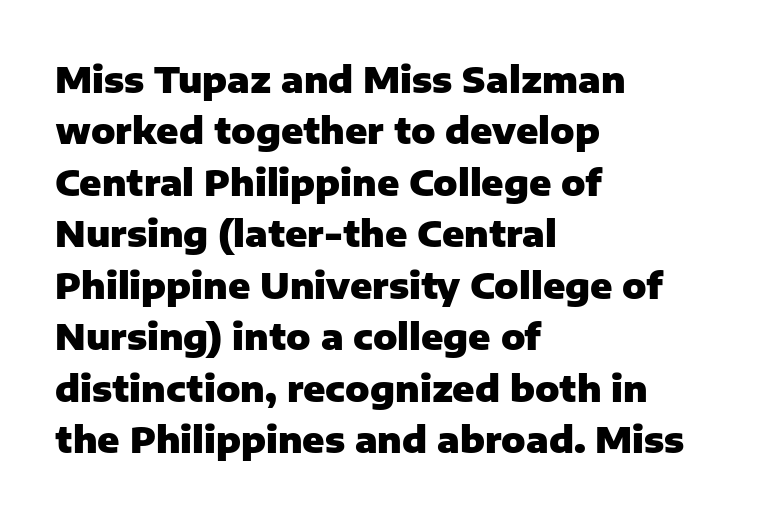
The passage shown has conventional tracking throughout. Spacing verdict: proportional, widths tailored to each character. These lines are set flush left with a ragged right edge. Examine the stroke ends and you'll find no serifs. Do the letters lean? They stand straight. The block of text has a typical density, with ordinary space between rows.
